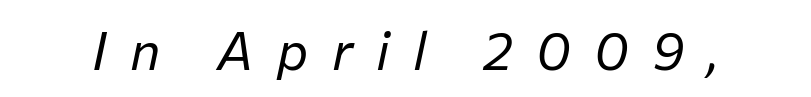
Would a proofreader flag this as italicized? Yes. Quick note: underline off. A typesetter would call this proportional, since set widths differ per character. The strokes are not fattened; the text isn't bold. You could only call the tracking loose — the letters float apart.
